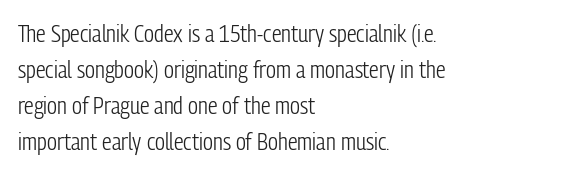
Q: Is the text bold? A: No.
Q: Is the text italic (slanted)? A: No, it is upright.
Q: Is the text underlined? A: No.
Q: How is the paragraph aligned? A: Left-aligned.
Q: Is the spacing between letters normal or unusually wide? A: Normal.
Q: Is the spacing between lines tight, normal or loose? A: Normal.
